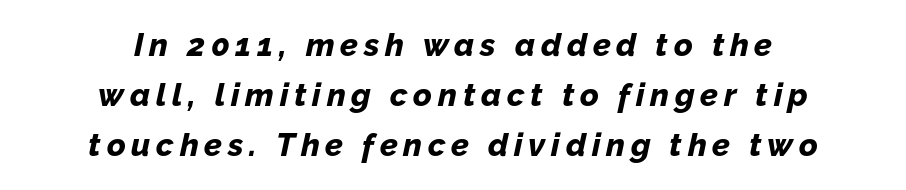
The rows are spaced the way most documents space them. Think of a printed novel: that variable character pitch is what you see here. Honestly, there is no underline to notice here at all. An italicized treatment has been applied to the whole sample. Horizontal alignment here is central, giving a formal, balanced look.
